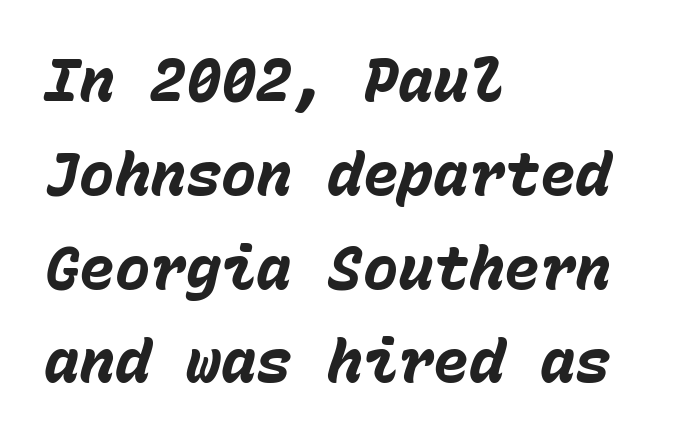
Q: Is the text bold? A: Yes.
Q: Is the text italic (slanted)? A: Yes, it leans right by about 15 degrees.
Q: Is the text underlined? A: No.
Q: How is the paragraph aligned? A: Left-aligned.
Q: Is the spacing between letters normal or unusually wide? A: Normal.
Q: Is the spacing between lines tight, normal or loose? A: Normal.
Q: Width (condensed, normal, or wide)? A: Normal.
Q: Stroke contrast? A: Low.
Q: x-height? A: Medium.
Q: Monospaced? A: Yes.
